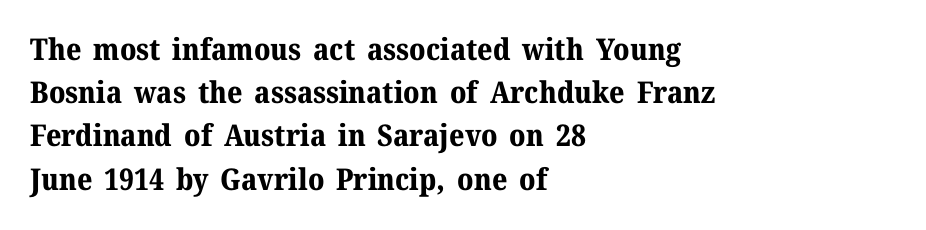
Layout note: lines flush left. Plenty of ink on the page — the face is bold. The face used here is proportionally spaced, like ordinary book or web type. You could call the tracking neutral — neither tight nor loose. The foot of each line stays bare and open. Whoever set this chose a conventional vertical rhythm.
